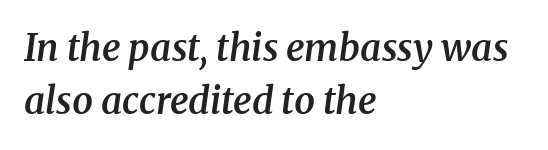
The image shows 37 px semibold serif type, italic (leaning right); set left-aligned, normal line spacing (1.44x), normal letter spacing, not underlined; medium stroke contrast and a medium x-height.
